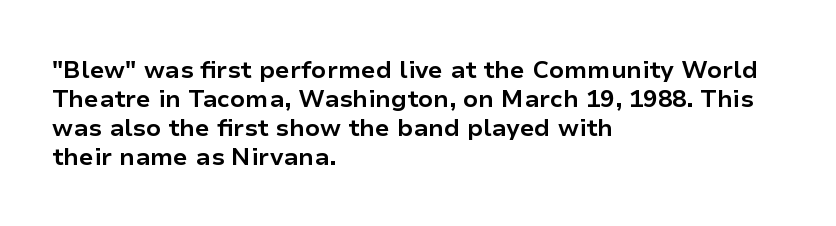
The image shows 24 px bold type, upright; set left-aligned, line spacing 1.21x, normal letter spacing, not underlined.
